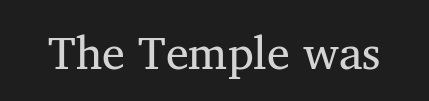
The string is rendered with underlining switched off. The face used here is proportionally spaced, like ordinary book or web type. No italicization has been applied; the sample stays upright. Is this a sans? No — the strokes have serifs. In terms of letterspacing, this is plain default setting.
